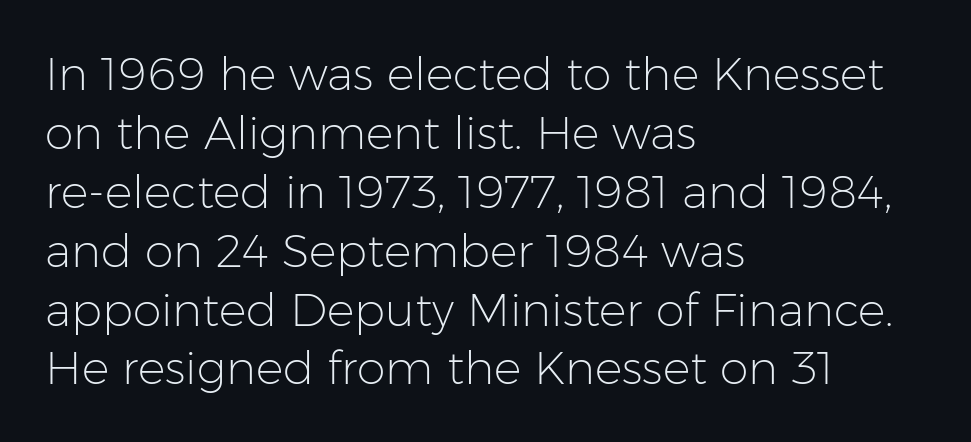
{"serif": "no", "italic": "no", "bold": "no", "weight": "light", "width": "normal", "stroke_contrast": "low", "x_height": "medium", "monospaced": "no", "underline": "no", "align": "left", "line_spacing": "normal", "line_spacing_ratio": 1.28, "letter_spacing": "normal", "letter_spacing_em": 0.0, "glyph_px": 46}
